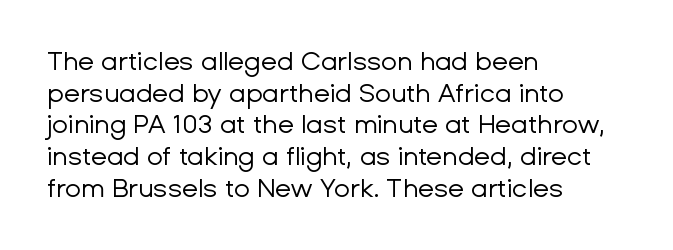
Q: Is the text bold? A: No.
Q: Is the text italic (slanted)? A: No, it is upright.
Q: Is the text underlined? A: No.
Q: How is the paragraph aligned? A: Left-aligned.
Q: Is the spacing between letters normal or unusually wide? A: Normal.
